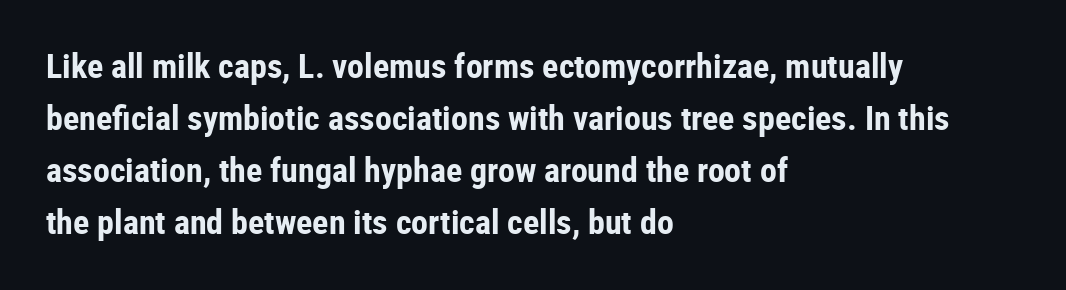
Q: Is the text bold? A: Yes.
Q: Is the text italic (slanted)? A: No, it is upright.
Q: Is the typeface a serif or a sans-serif typeface? A: Sans-serif.
Q: Is the text underlined? A: No.
Q: How is the paragraph aligned? A: Left-aligned.
Q: Is the spacing between letters normal or unusually wide? A: Normal.
Q: Is the spacing between lines tight, normal or loose? A: Normal.
Q: Width (condensed, normal, or wide)? A: Condensed.
Q: Stroke contrast? A: Low.
Q: x-height? A: Medium.
Q: Monospaced? A: No.
